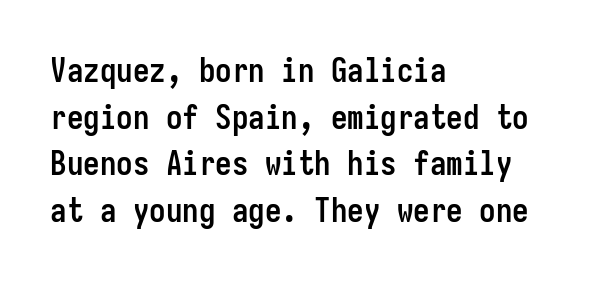
Quick note: interline space is typical. Descender tails drop into unmarked territory. There is no visible air inserted between adjacent glyphs. Rendered with straight, roman letterforms. Is this a sans? Yes — the strokes have no serifs. If you drew a ruler down the left edge, every line would touch it.
